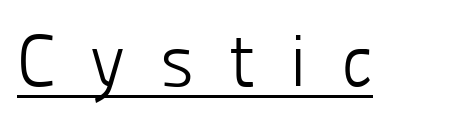
Ascenders rise straight up at ninety degrees. Do the characters align in a grid? No, the font is proportional. The cut favours lightness, reaching ordinary text weight at its darkest. Beneath each row of characters lies a ruled line.
